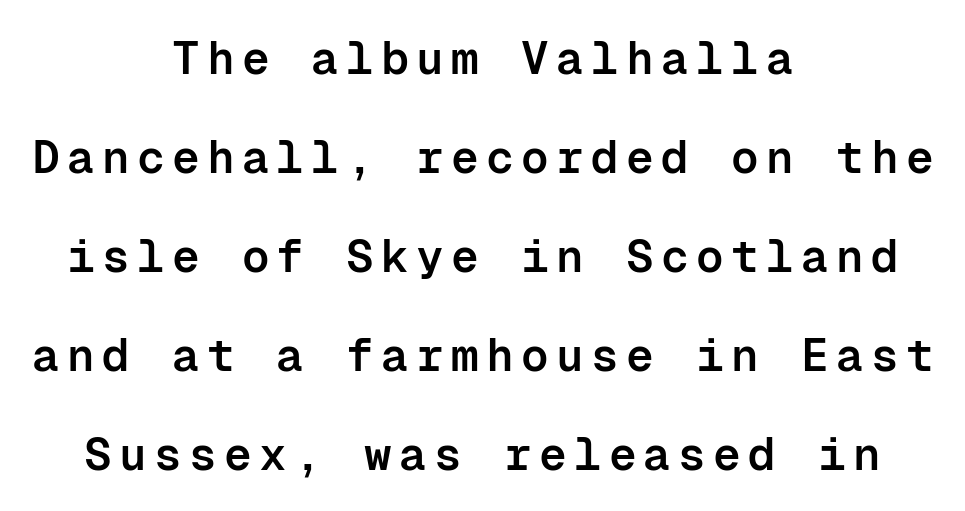
Q: Is the text bold? A: Semi-bold.
Q: Is the text italic (slanted)? A: No, it is upright.
Q: Is the typeface a serif or a sans-serif typeface? A: Sans-serif.
Q: Is the text underlined? A: No.
Q: How is the paragraph aligned? A: Centered.
Q: Is the spacing between lines tight, normal or loose? A: Loose.
Q: Width (condensed, normal, or wide)? A: Normal.
Q: Stroke contrast? A: Low.
Q: x-height? A: Medium.
Q: Monospaced? A: Yes.
